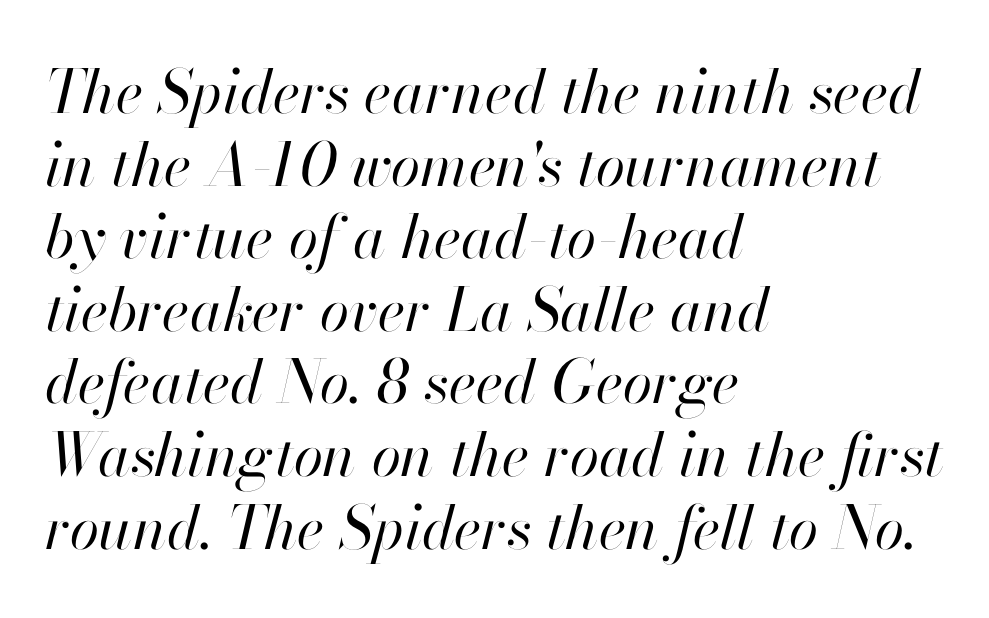
{"italic": "yes", "lean": "right", "slant_degrees": 13, "bold": "no", "weight": "regular", "width": "normal", "stroke_contrast": "high", "x_height": "small", "monospaced": "no", "underline": "no", "align": "left", "line_spacing_ratio": 1.21, "letter_spacing": "normal", "letter_spacing_em": 0.0, "glyph_px": 60}
